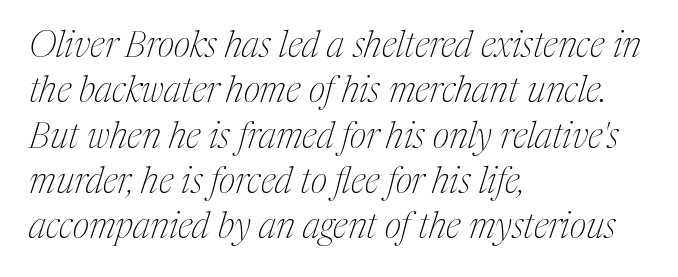
The image shows 36 px thin, condensed serif type, italic (leaning right); set left-aligned, normal line spacing (1.26x), normal letter spacing, not underlined; medium stroke contrast and a medium x-height.
